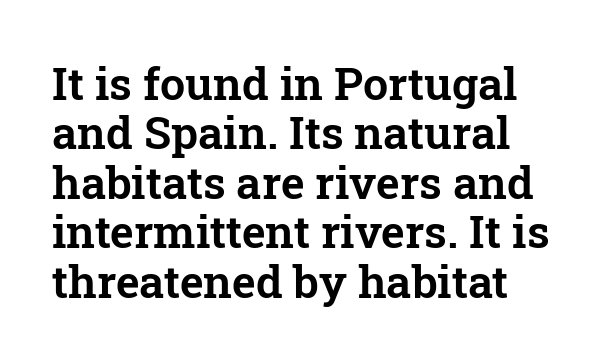
The image shows 45 px serif type, upright; set tight line spacing (1.1x), normal letter spacing, not underlined; low stroke contrast and a medium x-height.
